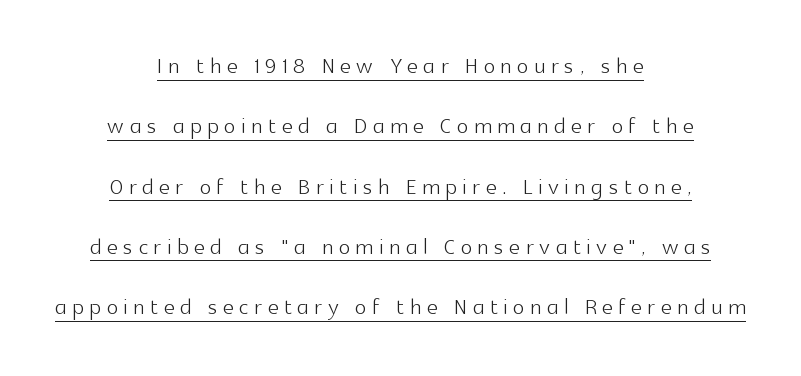
The image shows 30 px light sans-serif type, upright; set centered, loose line spacing (2.01x), underlined; a medium x-height.
